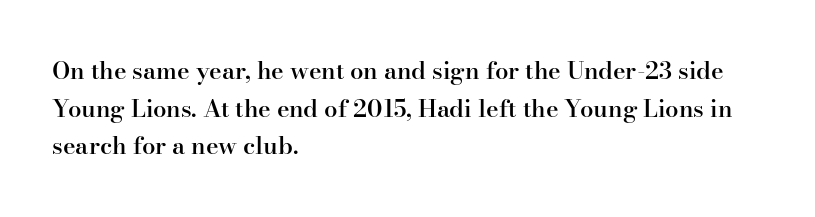
Q: Is the text bold? A: Semi-bold.
Q: Is the text italic (slanted)? A: No, it is upright.
Q: Is the text underlined? A: No.
Q: How is the paragraph aligned? A: Left-aligned.
Q: Is the spacing between letters normal or unusually wide? A: Normal.
Q: Is the spacing between lines tight, normal or loose? A: Normal.
